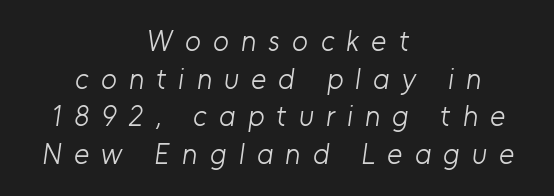
Q: Is the text bold? A: No.
Q: Is the typeface a serif or a sans-serif typeface? A: Sans-serif.
Q: Is the text underlined? A: No.
Q: How is the paragraph aligned? A: Centered.
Q: Is the spacing between letters normal or unusually wide? A: Unusually wide.
Q: Is the spacing between lines tight, normal or loose? A: Normal.
Q: Width (condensed, normal, or wide)? A: Normal.
Q: Stroke contrast? A: Low.
Q: x-height? A: Medium.
Q: Monospaced? A: No.
